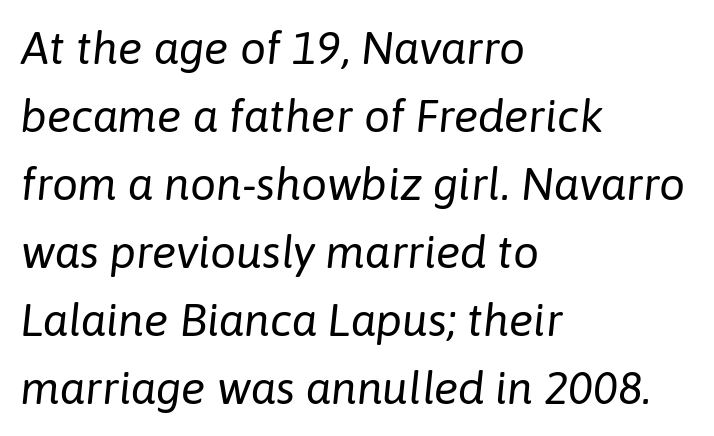
Q: Is the text bold? A: No.
Q: Is the text italic (slanted)? A: Yes, it leans right by about 6 degrees.
Q: Is the text underlined? A: No.
Q: How is the paragraph aligned? A: Left-aligned.
Q: Is the spacing between letters normal or unusually wide? A: Normal.
Q: Is the spacing between lines tight, normal or loose? A: Normal.
Q: Width (condensed, normal, or wide)? A: Normal.
Q: Stroke contrast? A: Low.
Q: x-height? A: Medium.
Q: Monospaced? A: No.
